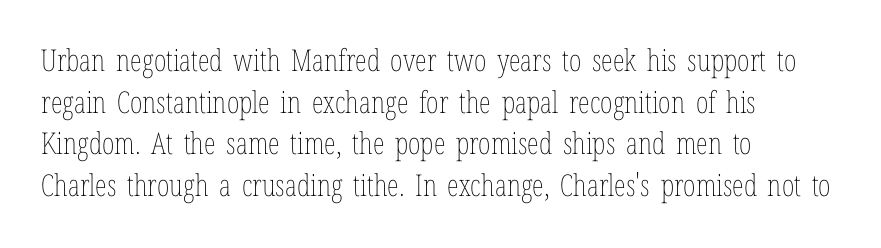
The image shows 30 px thin, condensed type, upright; set left-aligned, normal line spacing (1.39x), normal letter spacing, not underlined; low stroke contrast and a medium x-height.
